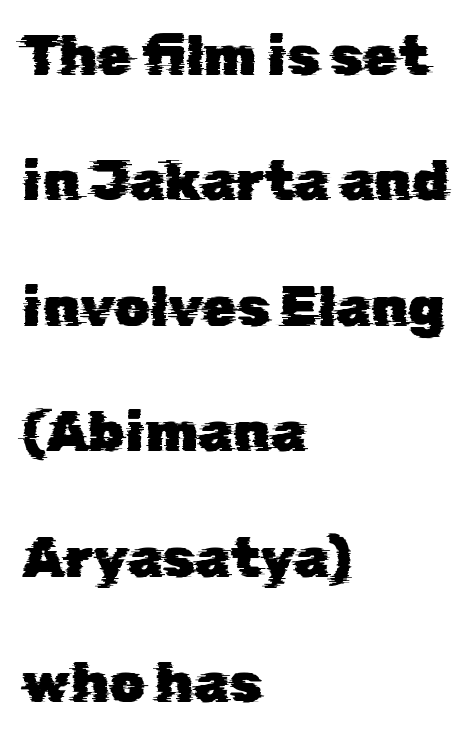
{"serif": "no", "width": "normal", "stroke_contrast": "low", "x_height": "medium", "monospaced": "no", "underline": "no", "align": "left", "line_spacing": "loose", "line_spacing_ratio": 2.24, "letter_spacing": "normal", "letter_spacing_em": 0.0, "glyph_px": 56}
